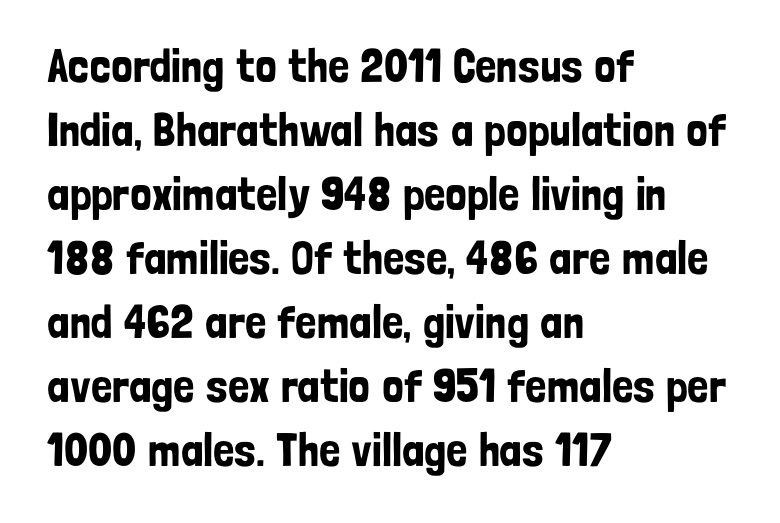
{"serif": "no", "italic": "no", "width": "condensed", "stroke_contrast": "low", "x_height": "medium", "monospaced": "no", "underline": "no", "align": "left", "line_spacing": "normal", "line_spacing_ratio": 1.36, "letter_spacing": "normal", "letter_spacing_em": 0.0, "glyph_px": 47}
